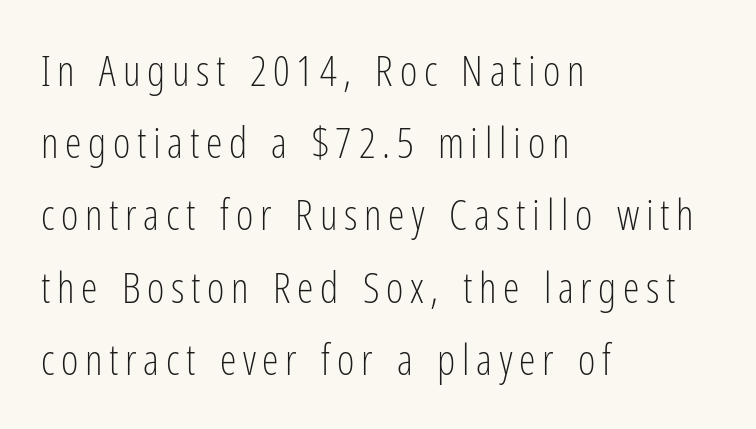
Q: Is the text bold? A: No.
Q: Is the text italic (slanted)? A: No, it is upright.
Q: Is the typeface a serif or a sans-serif typeface? A: Sans-serif.
Q: Is the text underlined? A: No.
Q: How is the paragraph aligned? A: Left-aligned.
Q: Width (condensed, normal, or wide)? A: Condensed.
Q: Stroke contrast? A: Low.
Q: x-height? A: Medium.
Q: Monospaced? A: No.
